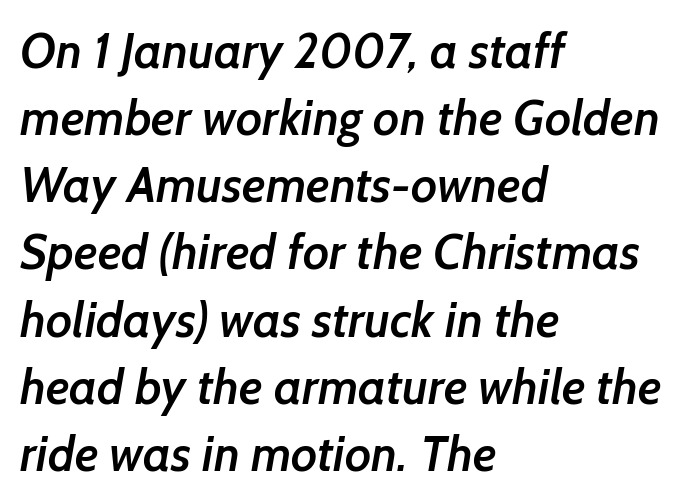
Varying glyph widths throughout — classic text-font behaviour. A typesetter would label this face a sans. A classic flush-left, rag-right setting is used for this passage. Inter-character spacing is left at the font's built-in metrics.
